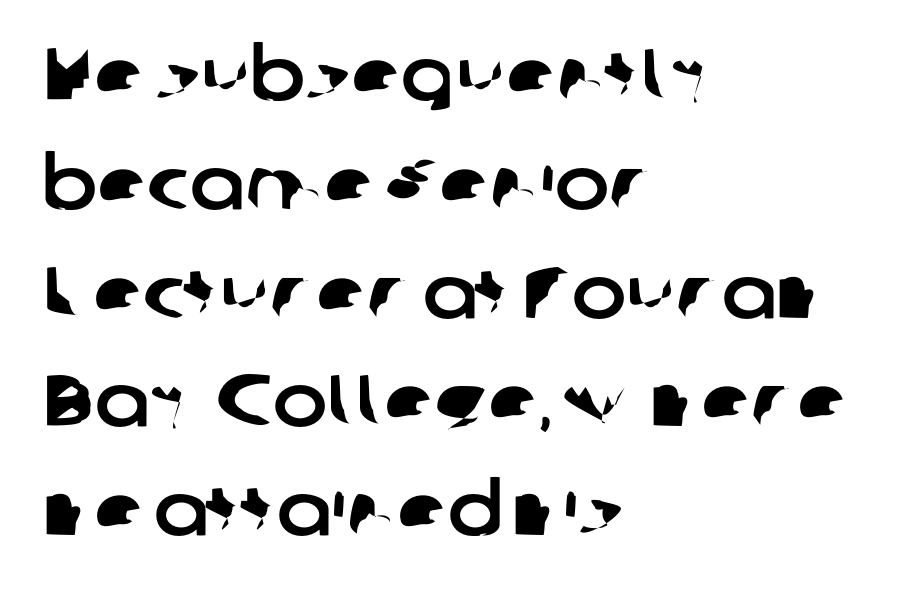
{"serif": "no", "width": "normal", "stroke_contrast": "low", "x_height": "medium", "monospaced": "no", "underline": "no", "align": "left", "line_spacing": "normal", "line_spacing_ratio": 1.49, "letter_spacing": "normal", "letter_spacing_em": 0.0, "glyph_px": 73}
